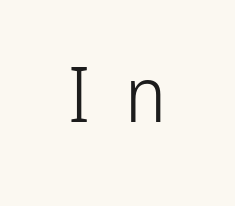
Here the designer chose a conventional face with non-uniform glyph widths. Serifs: no, the terminals of the letterforms are clean. Upright lettering throughout. Only glyphs here, with clear space below each row. There is plenty of visible air inserted between adjacent glyphs. Ink coverage per letter is moderate at most.
